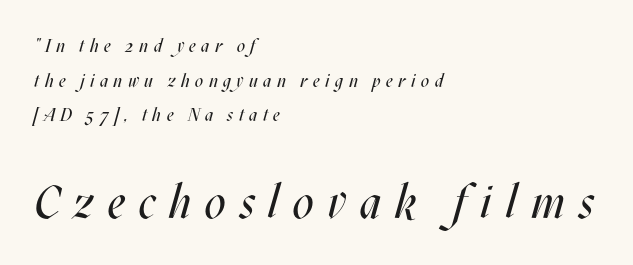
{"italic": "yes", "lean": "right", "slant_degrees": 17, "bold": "no", "weight": "regular", "width": "condensed", "stroke_contrast": "medium", "x_height": "large", "monospaced": "no", "underline": "no", "align": "left", "line_spacing": "loose", "line_spacing_ratio": 1.92, "letter_spacing": "wide", "letter_spacing_em": 0.3, "larger_block": "second", "size_ratio": 2.56, "glyph_px": 46}
